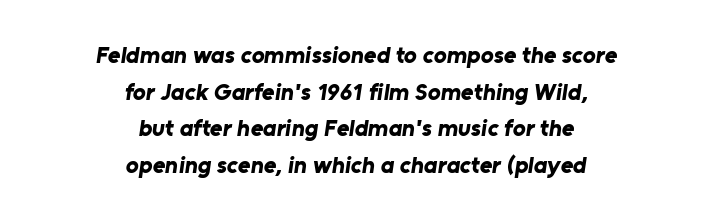
{"bold": "yes", "underline": "no", "align": "center", "line_spacing": "normal", "line_spacing_ratio": 1.53, "letter_spacing": "normal", "letter_spacing_em": 0.0, "glyph_px": 24}
